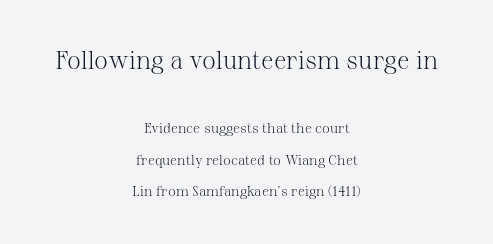
The image shows 25 px text type, upright; set centered, loose line spacing (2.22x), normal letter spacing, not underlined; the first (top) block is 1.79x larger.
